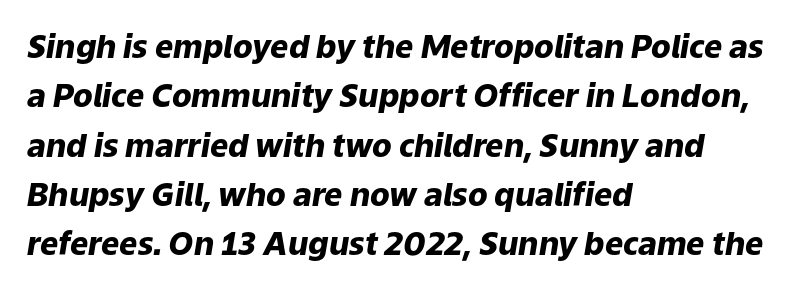
Q: Is the text bold? A: Yes.
Q: Is the text italic (slanted)? A: Yes, it leans right by about 9 degrees.
Q: Is the text underlined? A: No.
Q: How is the paragraph aligned? A: Left-aligned.
Q: Is the spacing between letters normal or unusually wide? A: Normal.
Q: Is the spacing between lines tight, normal or loose? A: Normal.
Q: Width (condensed, normal, or wide)? A: Normal.
Q: Stroke contrast? A: Low.
Q: x-height? A: Medium.
Q: Monospaced? A: No.
